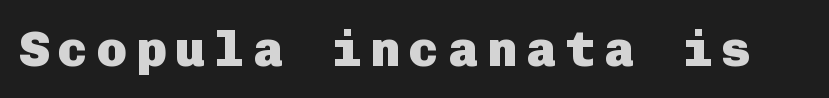
The image shows 50 px heavy sans-serif type, upright; set not underlined; low stroke contrast and a medium x-height.
